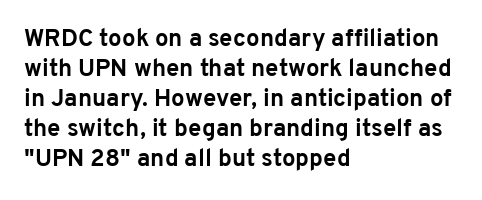
Q: Is the text bold? A: Yes.
Q: Is the text italic (slanted)? A: No, it is upright.
Q: Is the text underlined? A: No.
Q: How is the paragraph aligned? A: Left-aligned.
Q: Is the spacing between letters normal or unusually wide? A: Normal.
Q: Is the spacing between lines tight, normal or loose? A: Normal.
